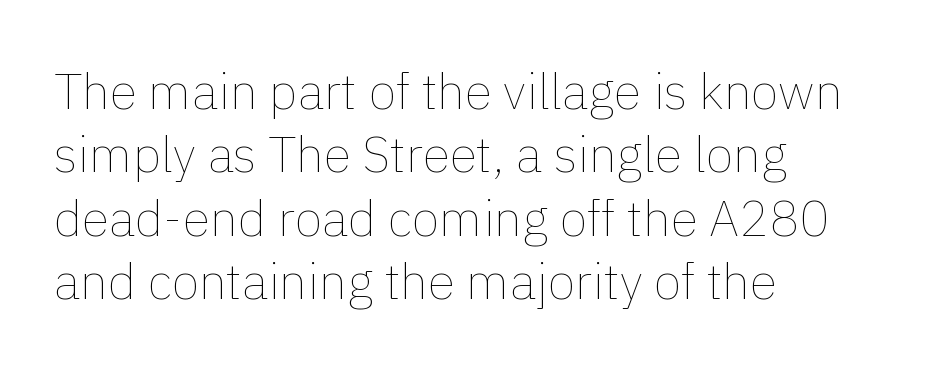
Think standard paragraph weight, or any step lighter than that. The rag falls on the right side of this text block. Descenders hang freely into open space. These lines sit exactly where default settings would place them. The rendering keeps characters at their native spacing. Ordinary non-slanted type is in use.
